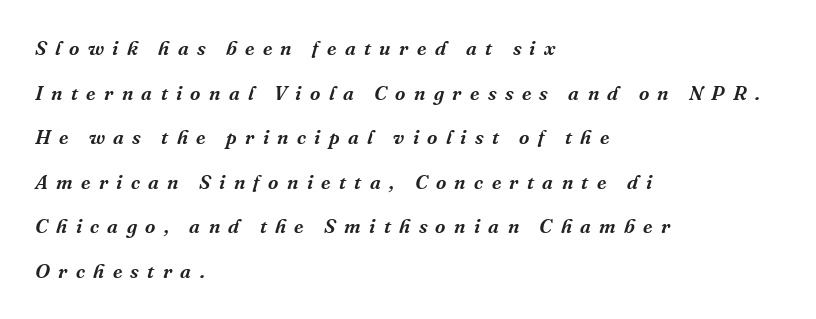
Q: Is the text italic (slanted)? A: Yes, it leans right by about 16 degrees.
Q: Is the text underlined? A: No.
Q: How is the paragraph aligned? A: Left-aligned.
Q: Is the spacing between letters normal or unusually wide? A: Unusually wide.
Q: Is the spacing between lines tight, normal or loose? A: Loose.
